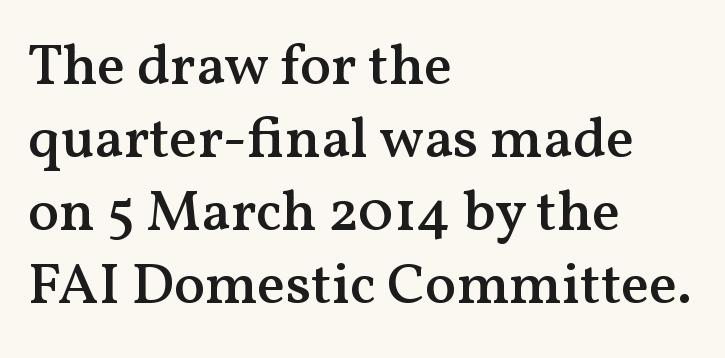
Q: Is the text bold? A: Semi-bold.
Q: Is the text italic (slanted)? A: No, it is upright.
Q: Is the typeface a serif or a sans-serif typeface? A: Serif.
Q: Is the text underlined? A: No.
Q: How is the paragraph aligned? A: Left-aligned.
Q: Is the spacing between letters normal or unusually wide? A: Normal.
Q: Is the spacing between lines tight, normal or loose? A: Normal.
Q: Width (condensed, normal, or wide)? A: Normal.
Q: Stroke contrast? A: Medium.
Q: x-height? A: Medium.
Q: Monospaced? A: No.
